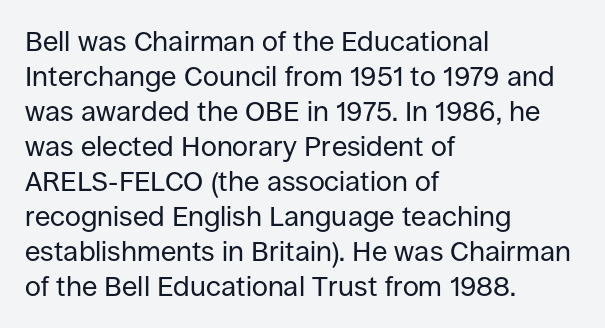
{"serif": "no", "italic": "no", "bold": "no", "weight": "regular", "width": "normal", "stroke_contrast": "low", "x_height": "large", "monospaced": "no", "underline": "no", "align": "left", "line_spacing": "normal", "line_spacing_ratio": 1.25, "letter_spacing": "normal", "letter_spacing_em": 0.0, "glyph_px": 28}
